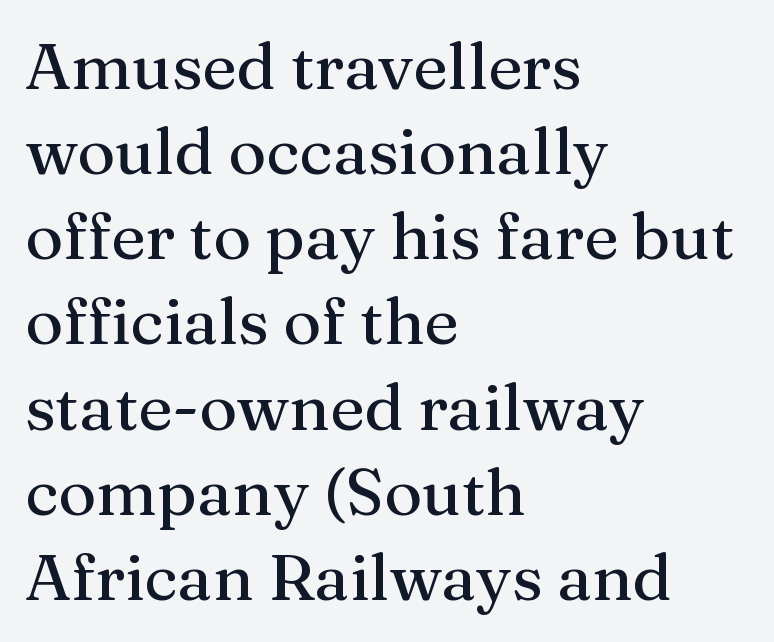
The image shows 65 px serif type, upright; set left-aligned, normal line spacing (1.31x), normal letter spacing, not underlined; medium stroke contrast and a medium x-height.
